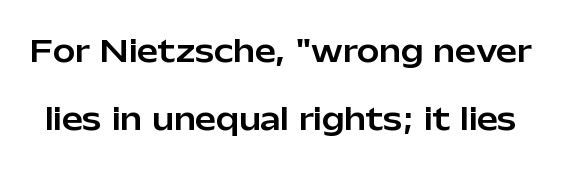
Q: Is the text italic (slanted)? A: No, it is upright.
Q: Is the typeface a serif or a sans-serif typeface? A: Sans-serif.
Q: Is the text underlined? A: No.
Q: Is the spacing between letters normal or unusually wide? A: Normal.
Q: Is the spacing between lines tight, normal or loose? A: Loose.
Q: Width (condensed, normal, or wide)? A: Normal.
Q: Stroke contrast? A: Low.
Q: x-height? A: Medium.
Q: Monospaced? A: No.
